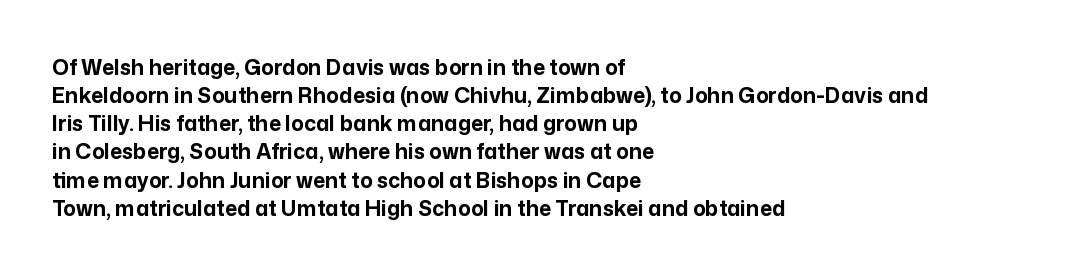
{"italic": "no", "bold": "yes", "underline": "no", "align": "left", "line_spacing": "normal", "line_spacing_ratio": 1.34, "letter_spacing": "normal", "letter_spacing_em": 0.0, "glyph_px": 21}
